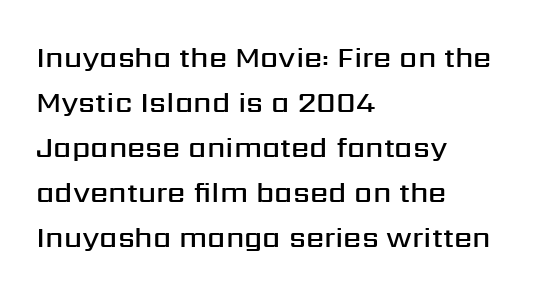
{"serif": "no", "italic": "no", "bold": "semi", "weight": "semibold", "width": "normal", "stroke_contrast": "medium", "x_height": "medium", "monospaced": "no", "underline": "no", "align": "left", "line_spacing": "normal", "line_spacing_ratio": 1.55, "letter_spacing": "normal", "letter_spacing_em": 0.0, "glyph_px": 29}
